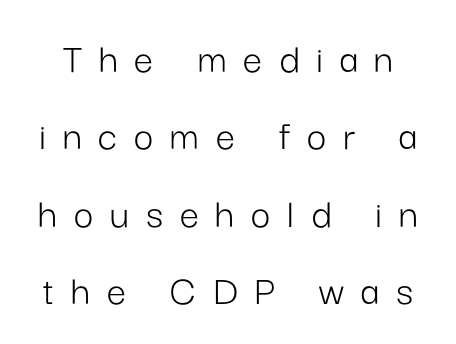
Q: Is the text bold? A: No.
Q: Is the text italic (slanted)? A: No, it is upright.
Q: Is the typeface a serif or a sans-serif typeface? A: Sans-serif.
Q: Is the text underlined? A: No.
Q: Is the spacing between letters normal or unusually wide? A: Unusually wide.
Q: Width (condensed, normal, or wide)? A: Normal.
Q: Stroke contrast? A: Low.
Q: x-height? A: Medium.
Q: Monospaced? A: No.
